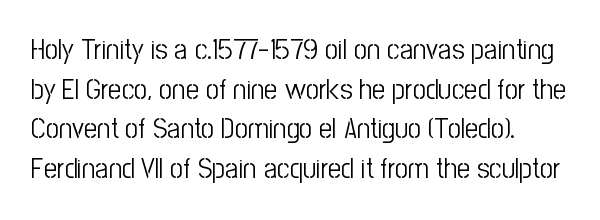
Q: Is the text bold? A: No.
Q: Is the text italic (slanted)? A: No, it is upright.
Q: Is the typeface a serif or a sans-serif typeface? A: Sans-serif.
Q: Is the text underlined? A: No.
Q: Is the spacing between letters normal or unusually wide? A: Normal.
Q: Is the spacing between lines tight, normal or loose? A: Normal.
Q: Width (condensed, normal, or wide)? A: Condensed.
Q: Stroke contrast? A: Low.
Q: x-height? A: Medium.
Q: Monospaced? A: No.
